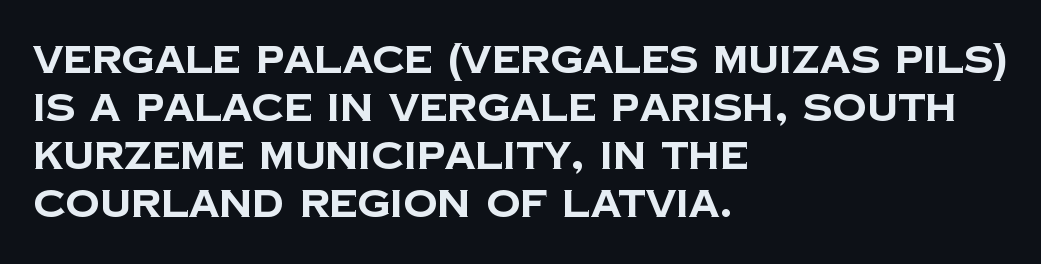
Q: Is the text bold? A: Yes.
Q: Is the typeface a serif or a sans-serif typeface? A: Sans-serif.
Q: Is the text underlined? A: No.
Q: How is the paragraph aligned? A: Left-aligned.
Q: Is the spacing between letters normal or unusually wide? A: Normal.
Q: Is the spacing between lines tight, normal or loose? A: Normal.
Q: Width (condensed, normal, or wide)? A: Normal.
Q: Stroke contrast? A: Low.
Q: x-height? A: Large.
Q: Monospaced? A: No.
